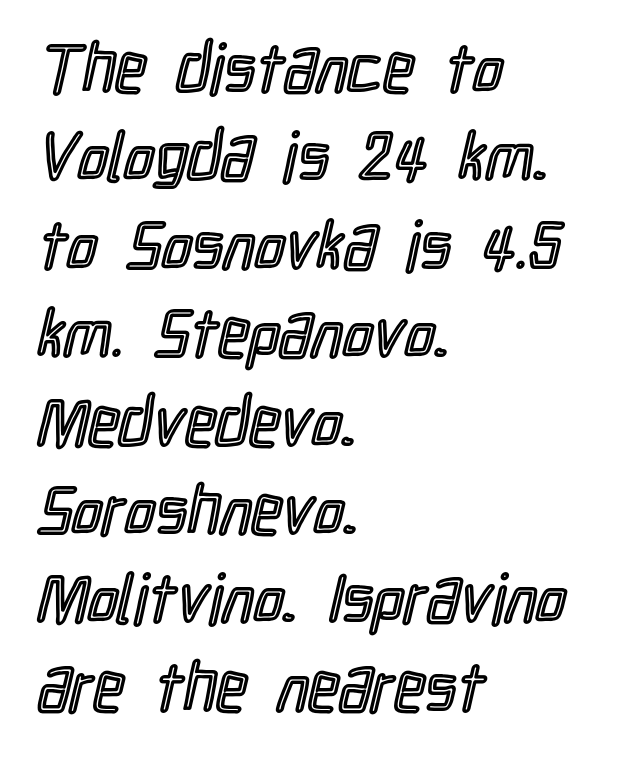
The rendering keeps characters at their native spacing. A classic flush-left, rag-right setting is used for this passage. This sample keeps an unexceptional amount of space between lines. Just letters on the line, the space beneath them empty.
